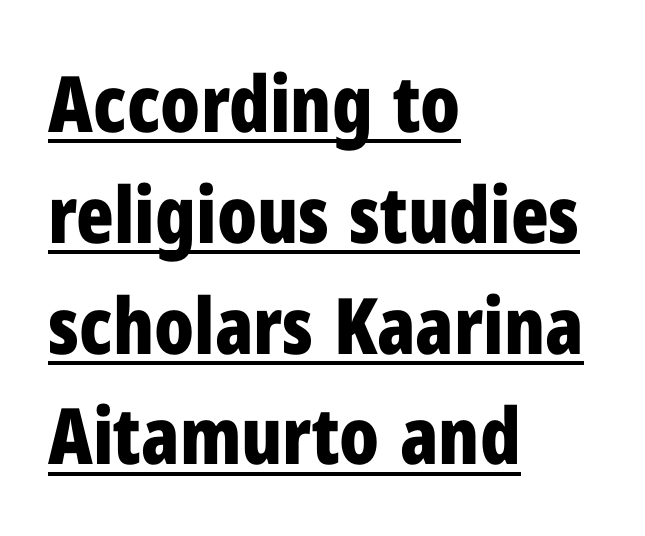
The image shows 78 px bold, condensed sans-serif type, upright; set left-aligned, normal line spacing (1.42x), normal letter spacing, underlined; low stroke contrast and a medium x-height.
